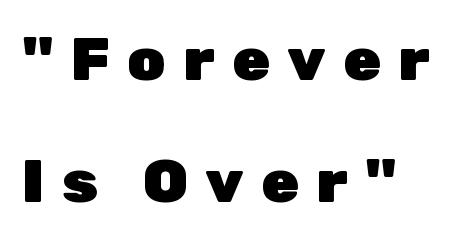
Looks like regular typesetting: each glyph gets only the width it needs. Notice the wide empty band between every row — that's loose leading. I'd describe the lettering as bold — thick and assertive. Type style note: lacks serifs. The specimen omits any rule beneath the text block's lines.
